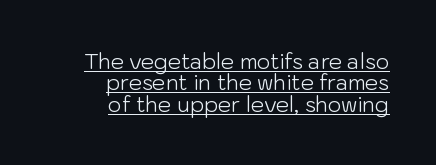
The image shows 21 px text type, upright; set right-aligned, tight line spacing (1.02x), normal letter spacing, underlined.
